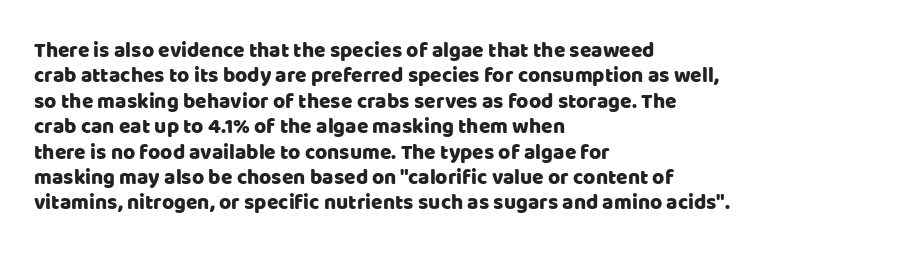
{"italic": "no", "underline": "no", "align": "left", "line_spacing_ratio": 1.21, "letter_spacing": "normal", "letter_spacing_em": 0.0, "glyph_px": 21}
